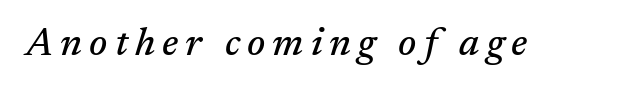
Q: Is the text italic (slanted)? A: Yes, it leans right by about 17 degrees.
Q: Is the typeface a serif or a sans-serif typeface? A: Serif.
Q: Is the text underlined? A: No.
Q: Width (condensed, normal, or wide)? A: Normal.
Q: Stroke contrast? A: Medium.
Q: x-height? A: Medium.
Q: Monospaced? A: No.
